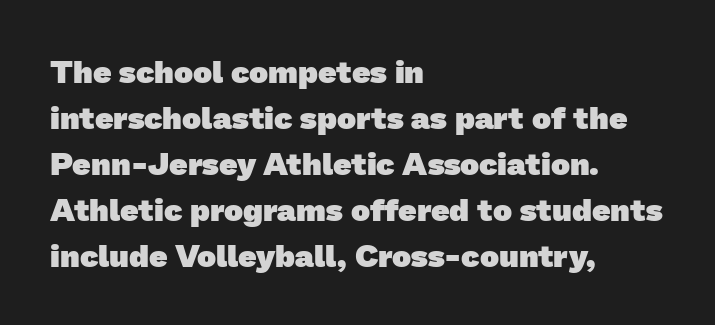
{"serif": "no", "bold": "yes", "weight": "heavy", "width": "normal", "stroke_contrast": "low", "x_height": "medium", "monospaced": "no", "underline": "no", "align": "left", "line_spacing": "normal", "line_spacing_ratio": 1.44, "letter_spacing": "normal", "letter_spacing_em": 0.0, "glyph_px": 32}
